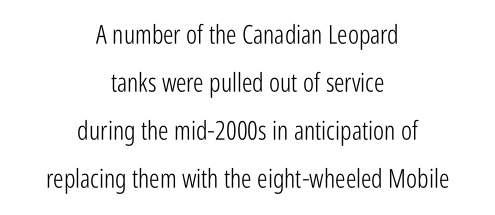
The image shows 26 px text type, upright; set centered, line spacing 1.85x, normal letter spacing, not underlined.
